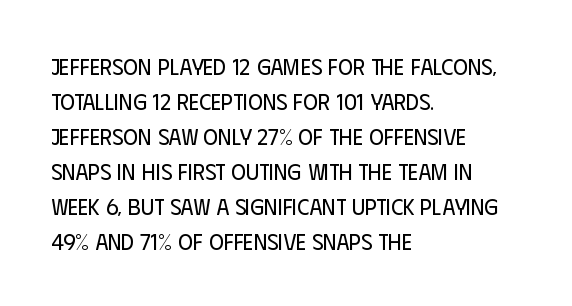
Weight: not bold — regular or lighter. The typesetter chose a ragged-right arrangement here. Each new line begins a customary step beneath the previous one. You could call the tracking neutral — neither tight nor loose. Only glyphs here, with clear space below each row. You can tell it's not italic because the verticals are truly vertical.
